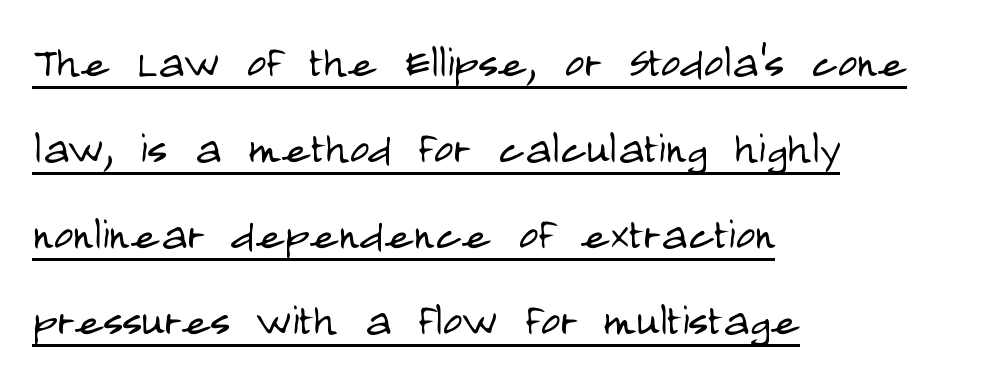
Q: Is the text bold? A: No.
Q: Is the text italic (slanted)? A: No, it is upright.
Q: Is the typeface a serif or a sans-serif typeface? A: Sans-serif.
Q: Is the text underlined? A: Yes.
Q: How is the paragraph aligned? A: Left-aligned.
Q: Is the spacing between letters normal or unusually wide? A: Normal.
Q: Is the spacing between lines tight, normal or loose? A: Normal.
Q: Width (condensed, normal, or wide)? A: Condensed.
Q: Stroke contrast? A: Low.
Q: x-height? A: Large.
Q: Monospaced? A: No.
